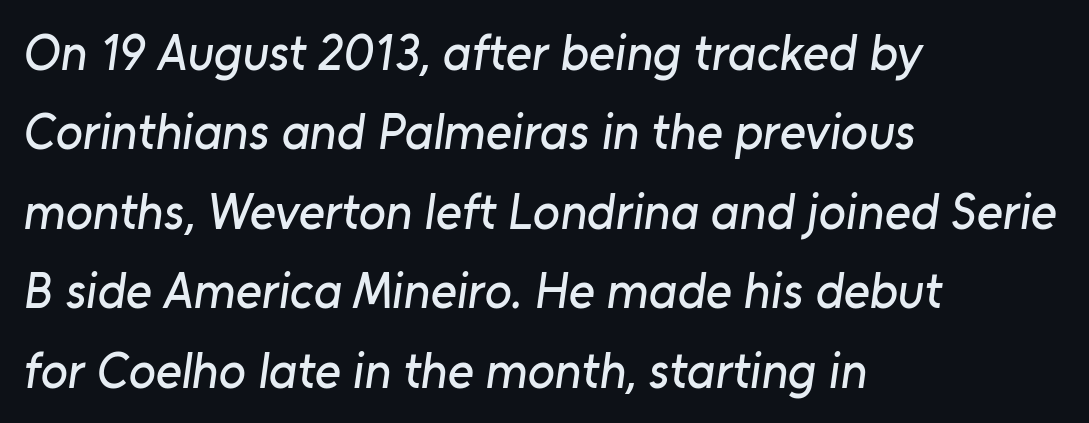
{"serif": "no", "width": "normal", "stroke_contrast": "low", "x_height": "medium", "monospaced": "no", "underline": "no", "align": "left", "line_spacing": "normal", "line_spacing_ratio": 1.59, "letter_spacing": "normal", "letter_spacing_em": 0.0, "glyph_px": 50}
